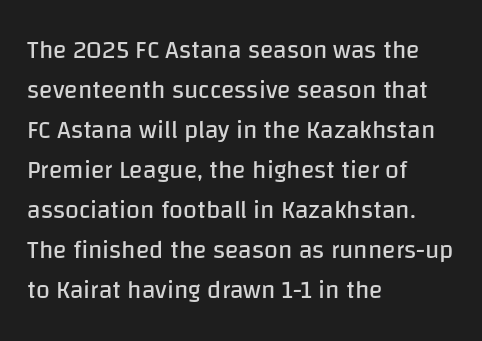
The image shows 25 px text type, upright; set left-aligned, normal line spacing (1.6x), normal letter spacing, not underlined.
